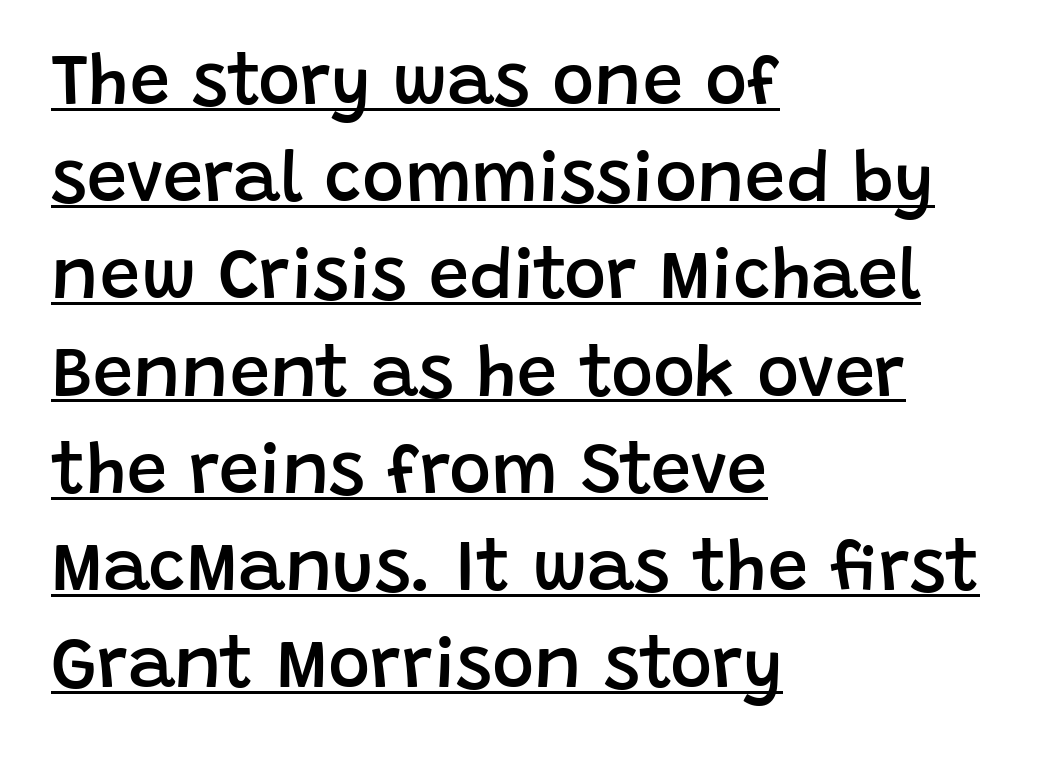
Q: Is the text bold? A: Semi-bold.
Q: Is the text italic (slanted)? A: No, it is upright.
Q: Is the typeface a serif or a sans-serif typeface? A: Sans-serif.
Q: Is the text underlined? A: Yes.
Q: How is the paragraph aligned? A: Left-aligned.
Q: Is the spacing between letters normal or unusually wide? A: Normal.
Q: Is the spacing between lines tight, normal or loose? A: Normal.
Q: Width (condensed, normal, or wide)? A: Normal.
Q: Stroke contrast? A: Low.
Q: x-height? A: Large.
Q: Monospaced? A: No.
